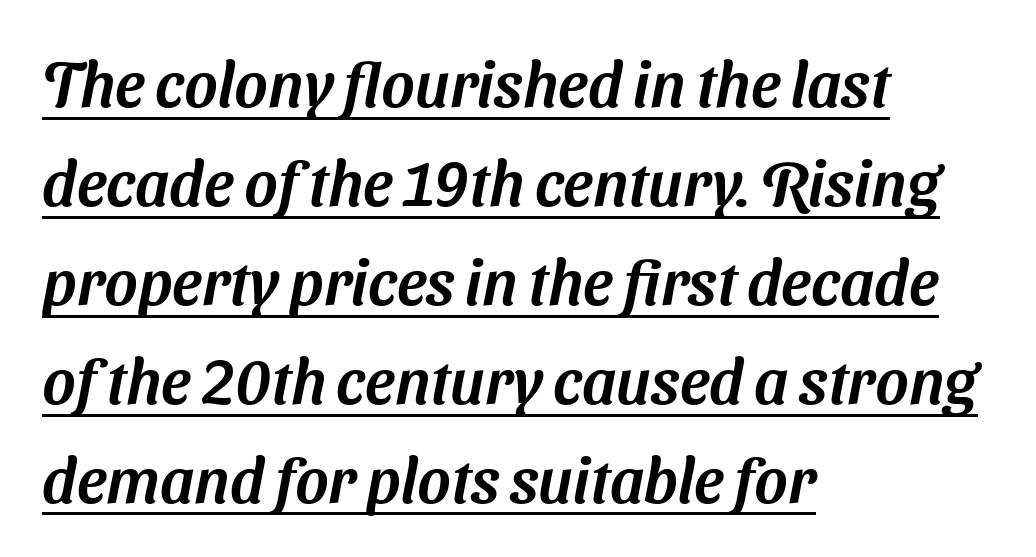
The image shows 63 px sans-serif type; set left-aligned, normal line spacing (1.57x), normal letter spacing, underlined; medium stroke contrast and a medium x-height.
